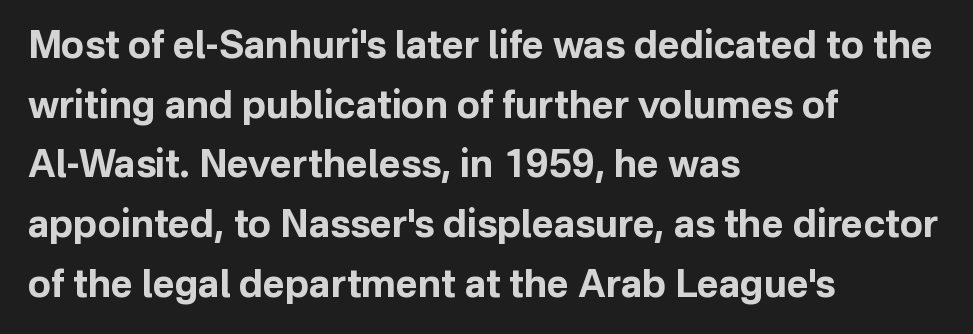
{"serif": "no", "italic": "no", "bold": "yes", "weight": "bold", "width": "normal", "stroke_contrast": "low", "x_height": "medium", "monospaced": "no", "underline": "no", "align": "left", "line_spacing": "normal", "line_spacing_ratio": 1.57, "letter_spacing": "normal", "letter_spacing_em": 0.0, "glyph_px": 38}
